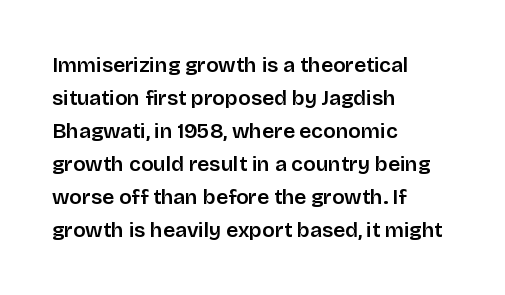
{"italic": "no", "bold": "semi", "underline": "no", "align": "left", "line_spacing": "normal", "line_spacing_ratio": 1.57, "letter_spacing": "normal", "letter_spacing_em": 0.0, "glyph_px": 21}
